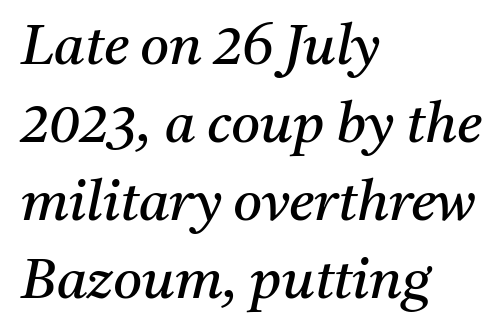
{"serif": "yes", "italic": "yes", "lean": "right", "slant_degrees": 11, "bold": "no", "weight": "regular", "width": "normal", "stroke_contrast": "medium", "x_height": "medium", "monospaced": "no", "underline": "no", "align": "left", "line_spacing": "normal", "line_spacing_ratio": 1.39, "letter_spacing": "normal", "letter_spacing_em": 0.0, "glyph_px": 56}
